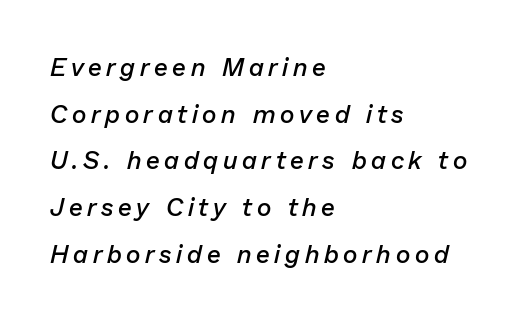
Q: Is the text bold? A: Semi-bold.
Q: Is the text italic (slanted)? A: Yes, it leans right by about 13 degrees.
Q: Is the text underlined? A: No.
Q: How is the paragraph aligned? A: Left-aligned.
